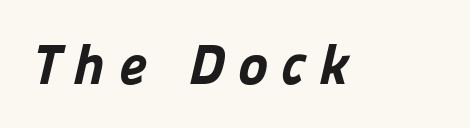
{"serif": "no", "bold": "yes", "weight": "bold", "width": "normal", "stroke_contrast": "low", "x_height": "medium", "monospaced": "no", "underline": "no", "letter_spacing": "wide", "letter_spacing_em": 0.23, "glyph_px": 57}
